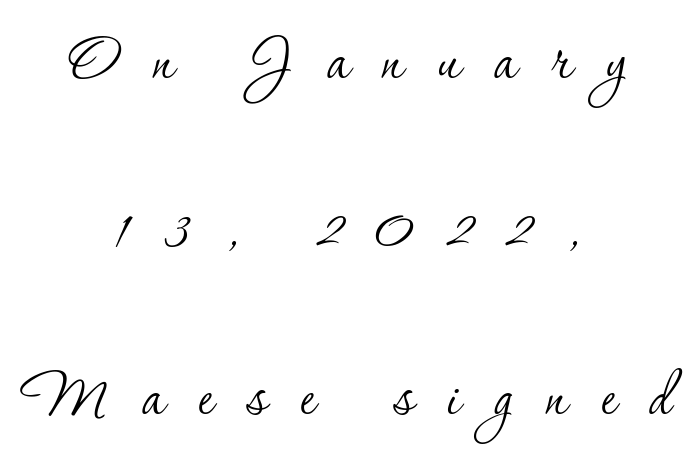
{"serif": "yes", "bold": "no", "weight": "thin", "width": "normal", "stroke_contrast": "low", "x_height": "small", "monospaced": "no", "underline": "no", "align": "center", "line_spacing": "loose", "line_spacing_ratio": 2.24, "letter_spacing": "wide", "letter_spacing_em": 0.45, "glyph_px": 75}
